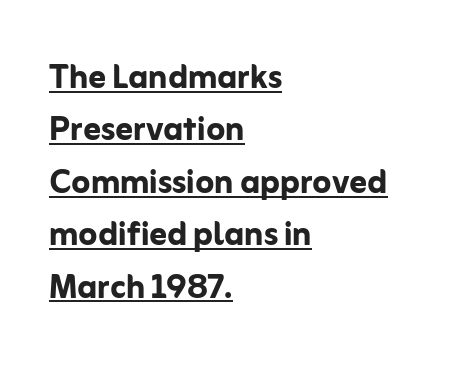
{"serif": "no", "italic": "no", "bold": "yes", "weight": "semibold", "width": "normal", "stroke_contrast": "low", "x_height": "medium", "monospaced": "no", "underline": "yes", "align": "left", "line_spacing_ratio": 1.22, "letter_spacing": "normal", "letter_spacing_em": 0.0, "glyph_px": 43}
